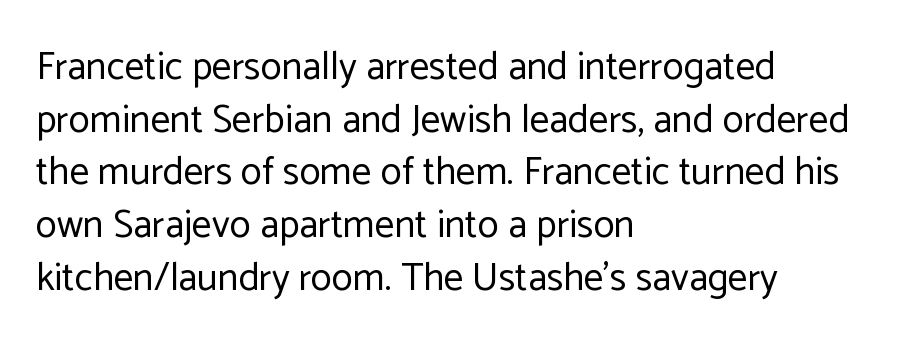
The image shows 39 px regular-weight sans-serif type, upright; set left-aligned, normal line spacing (1.35x), normal letter spacing, not underlined; low stroke contrast and a medium x-height.
